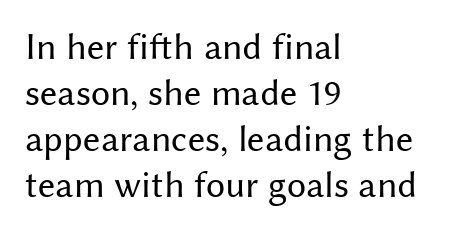
{"serif": "no", "italic": "no", "bold": "no", "weight": "regular", "width": "normal", "stroke_contrast": "medium", "x_height": "medium", "monospaced": "no", "underline": "no", "align": "left", "line_spacing_ratio": 1.21, "letter_spacing": "normal", "letter_spacing_em": 0.0, "glyph_px": 38}
